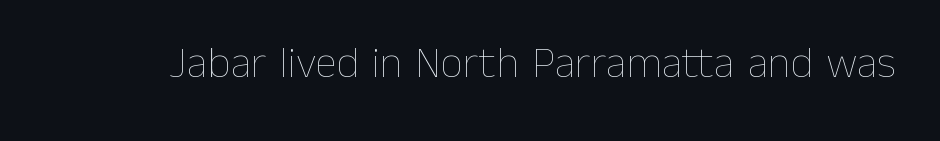
Tracking value appears to be zero — textbook default spacing. This sample has the flowing, uneven cadence of proportional lettering. The font's upright variant was chosen for this text. The area under the type is left untouched.
